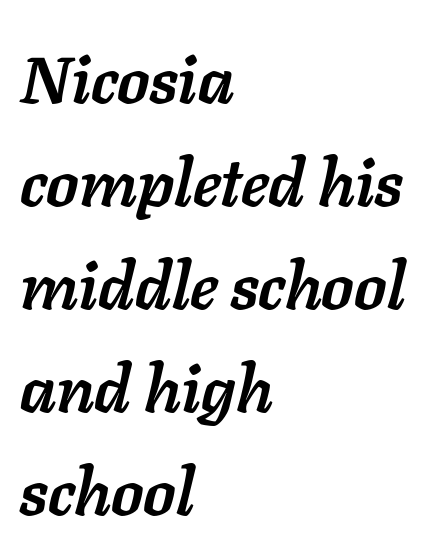
Q: Is the text bold? A: Yes.
Q: Is the text italic (slanted)? A: Yes, it leans right by about 11 degrees.
Q: Is the text underlined? A: No.
Q: How is the paragraph aligned? A: Left-aligned.
Q: Is the spacing between letters normal or unusually wide? A: Normal.
Q: Is the spacing between lines tight, normal or loose? A: Normal.
Q: Width (condensed, normal, or wide)? A: Normal.
Q: Stroke contrast? A: Low.
Q: x-height? A: Medium.
Q: Monospaced? A: No.
